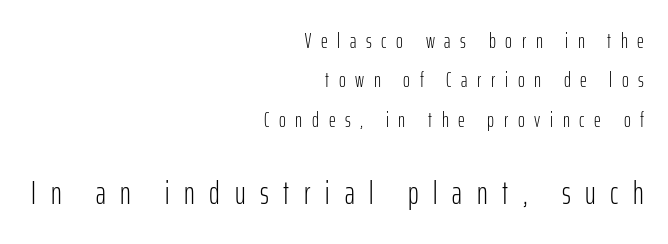
The image shows 32 px light, condensed sans-serif type, upright; set right-aligned, line spacing 1.87x, unusually wide letter spacing (+0.46 em), not underlined; the second (bottom) block is 1.52x larger; low stroke contrast and a medium x-height.
